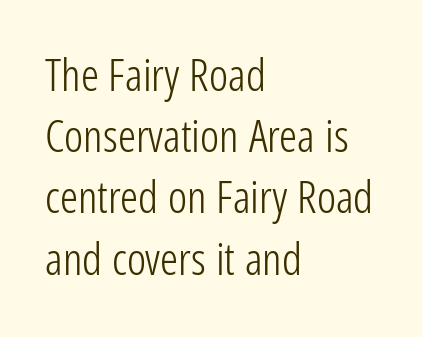
{"serif": "no", "italic": "no", "bold": "no", "weight": "light", "width": "condensed", "stroke_contrast": "low", "x_height": "medium", "monospaced": "no", "underline": "no", "align": "left", "line_spacing": "normal", "line_spacing_ratio": 1.36, "letter_spacing": "normal", "letter_spacing_em": 0.0, "glyph_px": 45}
